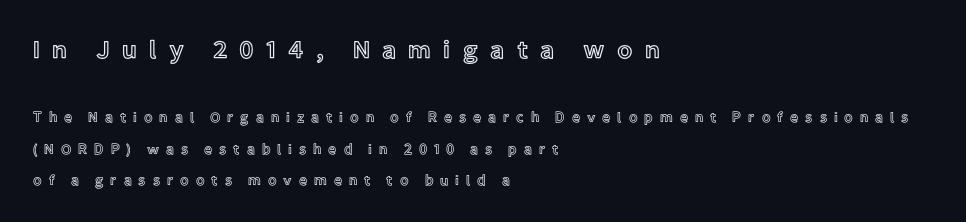
The block of text is sparse from top to bottom, with ample space between rows. Top chunk: large. Bottom chunk: small. The lines in this sample share a left origin and differ only in where they stop. The words here are not underlined. There is plenty of visible air inserted between adjacent glyphs.
